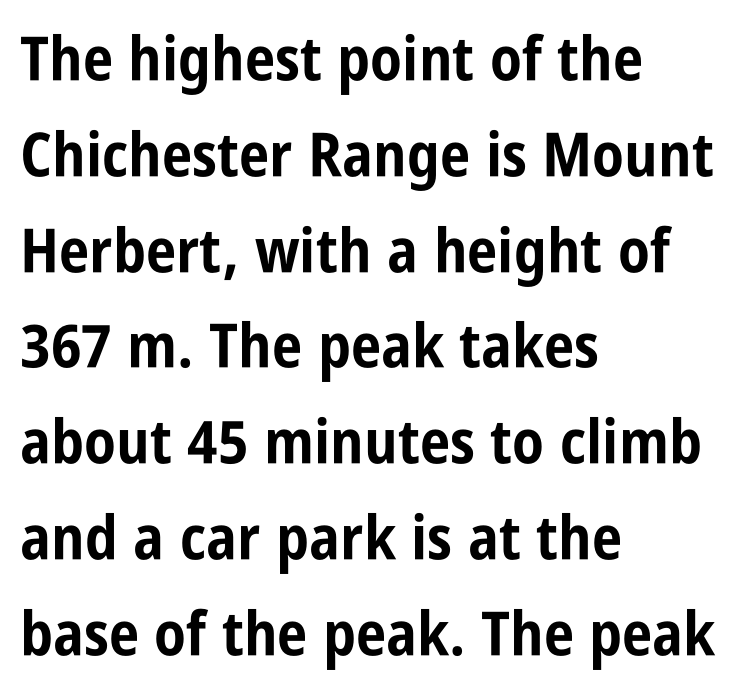
The image shows 61 px bold, condensed sans-serif type, upright; set left-aligned, normal line spacing (1.57x), normal letter spacing, not underlined; low stroke contrast and a large x-height.
